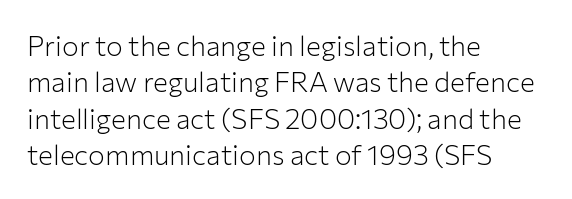
{"serif": "no", "italic": "no", "bold": "no", "weight": "light", "width": "normal", "stroke_contrast": "low", "x_height": "medium", "monospaced": "no", "underline": "no", "align": "left", "line_spacing": "normal", "line_spacing_ratio": 1.3, "letter_spacing": "normal", "letter_spacing_em": 0.0, "glyph_px": 28}
